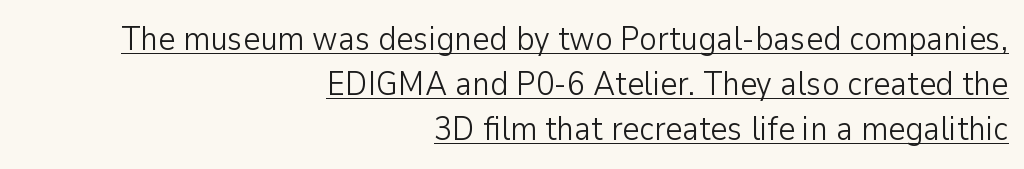
{"serif": "no", "italic": "no", "bold": "no", "weight": "light", "width": "normal", "stroke_contrast": "low", "x_height": "medium", "monospaced": "no", "underline": "yes", "align": "right", "line_spacing": "normal", "line_spacing_ratio": 1.37, "letter_spacing": "normal", "letter_spacing_em": 0.0, "glyph_px": 33}
